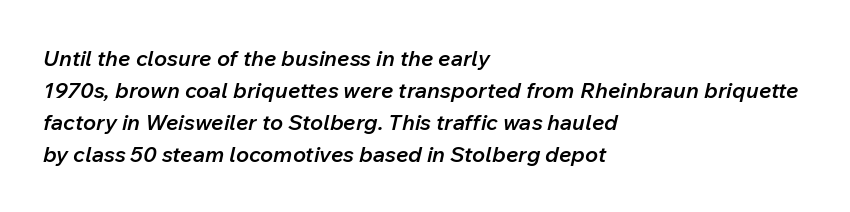
Rendered with sloped, italic letterforms. Baseline-to-baseline distance is the conventional proportion of letter height. Leftover space on each line is placed entirely after the last word. Moderately thickened strokes mark this as semibold type.
